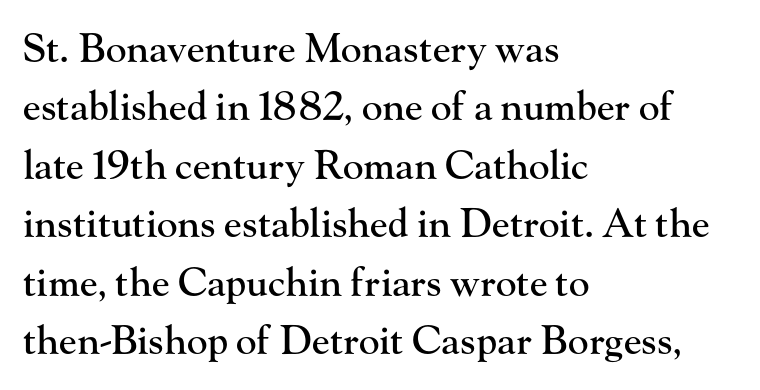
Line spacing here is normal. Where is the straight margin? On the left. Clear beneath every line of the passage. Here the designer chose a conventional face with non-uniform glyph widths.
